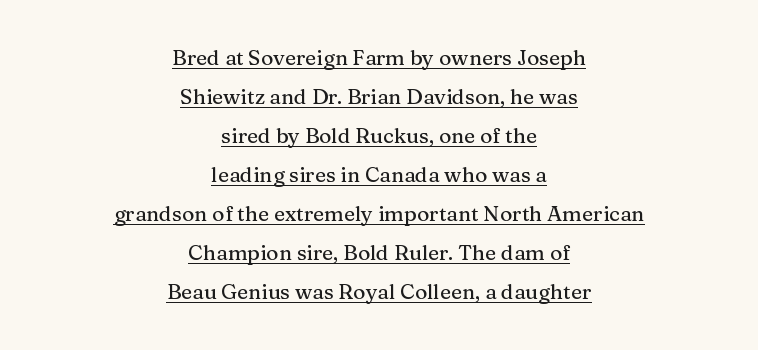
The image shows 21 px text type, upright; set centered, line spacing 1.86x, normal letter spacing, underlined.
